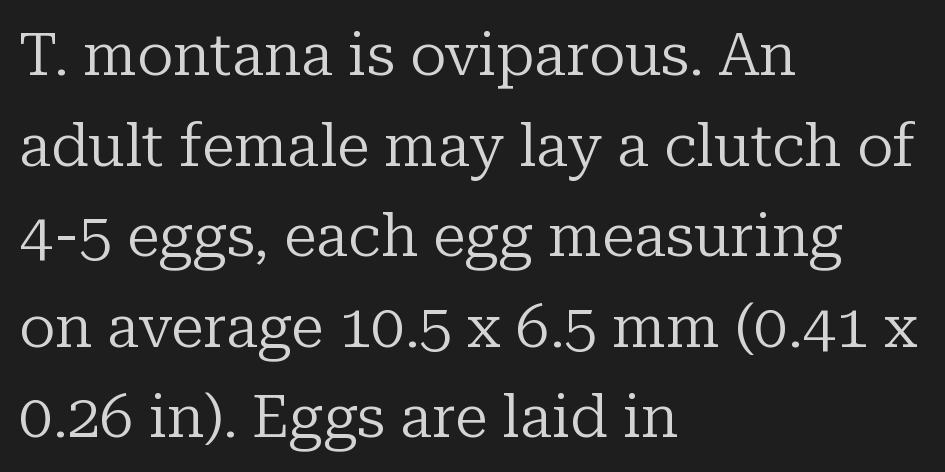
The image shows 60 px regular-weight serif type, upright; set left-aligned, normal line spacing (1.51x), normal letter spacing, not underlined; low stroke contrast and a medium x-height.
